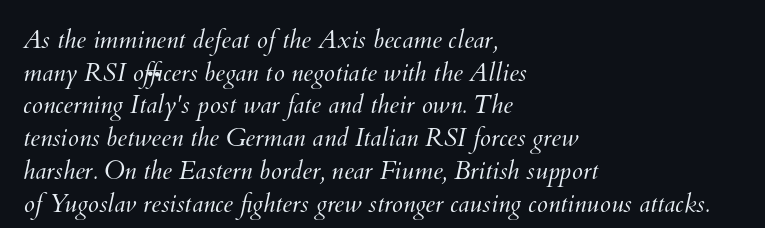
Glyph-to-glyph distance matches everyday printed text. Stroke mass is kept to a normal reading level or below. Does the leading feel generous? No, just average. Descender tails drop into unmarked territory. Casual observation: everything's shoved over to the left.
